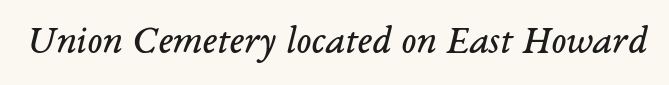
{"serif": "yes", "italic": "yes", "lean": "right", "slant_degrees": 14, "bold": "no", "weight": "regular", "width": "normal", "stroke_contrast": "low", "x_height": "medium", "monospaced": "no", "underline": "no", "letter_spacing": "normal", "letter_spacing_em": 0.0, "glyph_px": 40}
